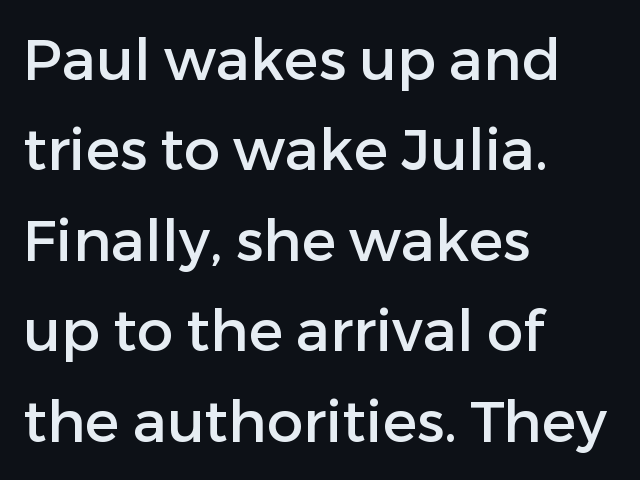
The image shows 58 px sans-serif type, upright; set left-aligned, normal line spacing (1.56x), normal letter spacing, not underlined; low stroke contrast and a medium x-height.
